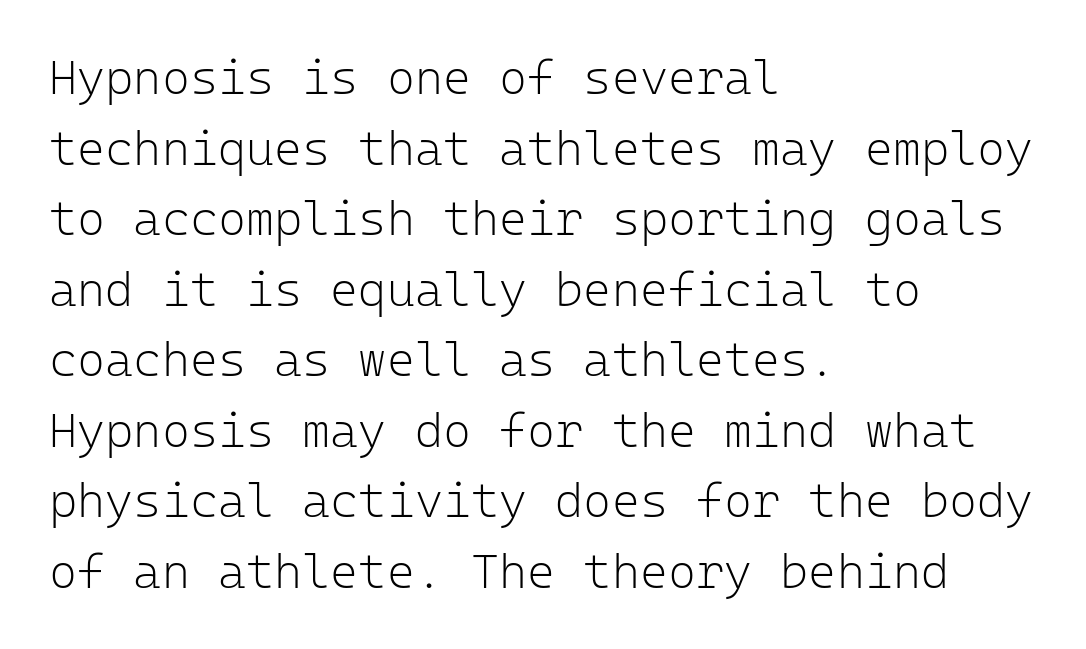
The image shows 48 px light sans-serif type, upright, monospaced; set left-aligned, normal line spacing (1.47x), normal letter spacing, not underlined; low stroke contrast and a medium x-height.
